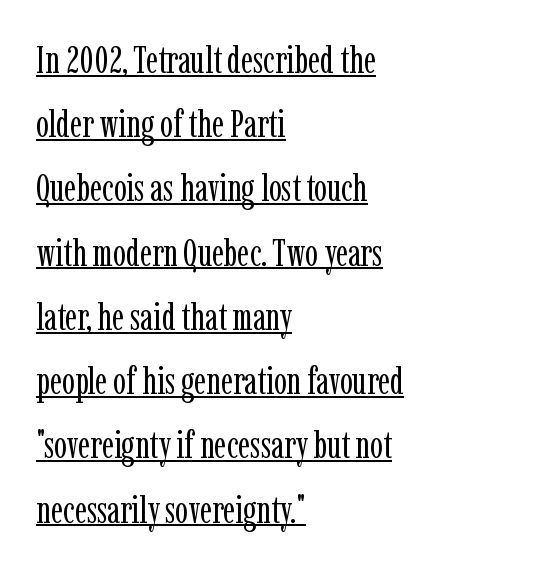
The image shows 38 px regular-weight, condensed serif type, upright; set left-aligned, normal line spacing (1.69x), normal letter spacing, underlined; low stroke contrast and a medium x-height.
